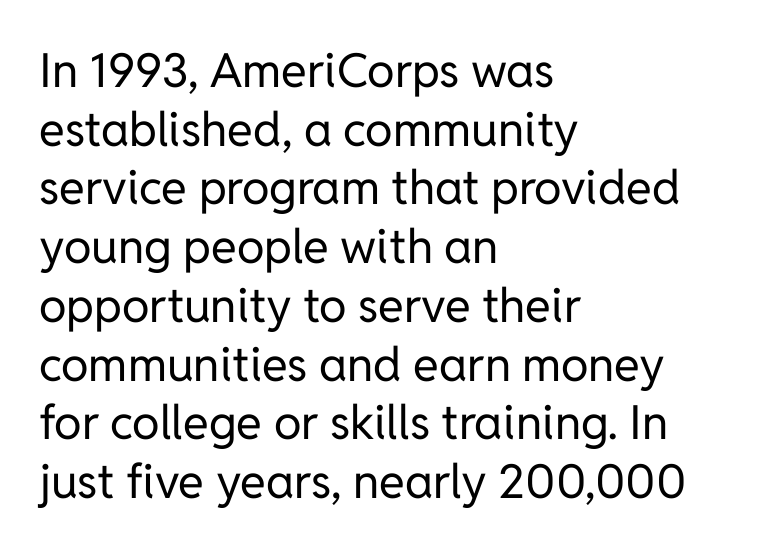
The image shows 47 px regular-weight sans-serif type, upright; set left-aligned, normal line spacing (1.25x), normal letter spacing, not underlined; low stroke contrast and a medium x-height.
